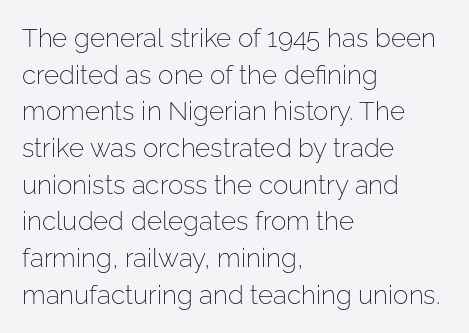
In CSS terms this would be text-align: left. The words here are not underlined. The font is comparable to plain body text, perhaps lighter. Every character sits straight up, as roman type does. The vertical gap from one line to the next is medium. Compared with typical body copy, the letter spacing here is the same.
